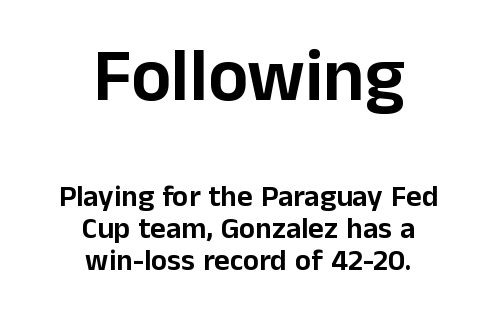
Does the leading feel generous? Not at all — it's pinched. Block one is the big one; block two sits smaller underneath. This is the regular roman posture of the typeface. The rag falls on both sides of this text block equally. A sans-serif font was chosen for this passage.
